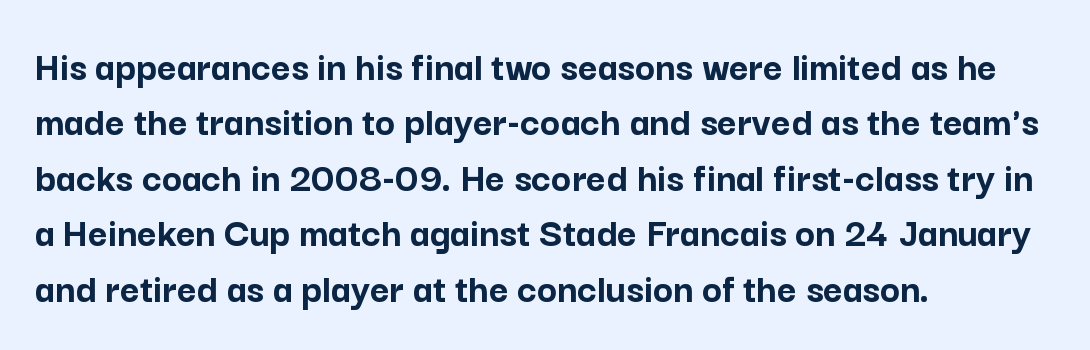
The image shows 42 px semibold sans-serif type, upright; set left-aligned, normal line spacing (1.32x), normal letter spacing, not underlined; low stroke contrast and a medium x-height.
